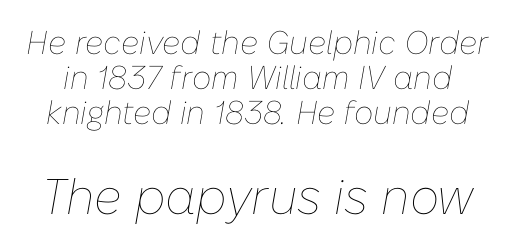
The image shows 50 px thin type, italic (leaning right); set tight line spacing (1.06x), normal letter spacing, not underlined; the second (bottom) block is 1.52x larger; low stroke contrast and a medium x-height.
